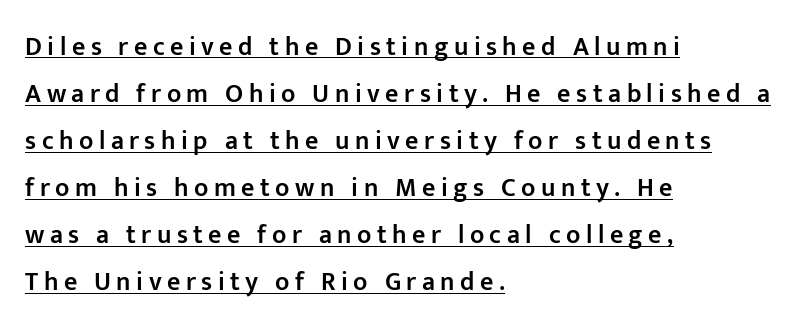
The image shows 26 px text type, upright; set left-aligned, line spacing 1.81x, unusually wide letter spacing (+0.21 em), underlined.
